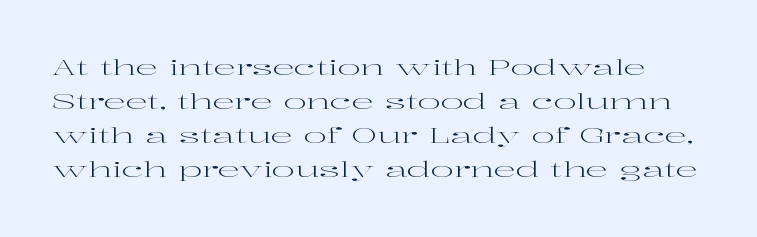
{"italic": "no", "bold": "no", "underline": "no", "line_spacing": "normal", "line_spacing_ratio": 1.55, "letter_spacing": "normal", "letter_spacing_em": 0.0, "glyph_px": 22}
